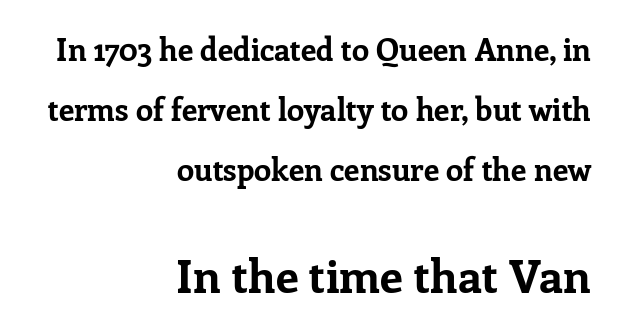
The leading is generous, giving the passage an open texture. Scale increases going downward across the two blocks. These lines are rendered in a variable-pitch font. What weight is shown? A full bold with thick strokes. Serif or sans? Serif — the stroke terminals have little feet.
